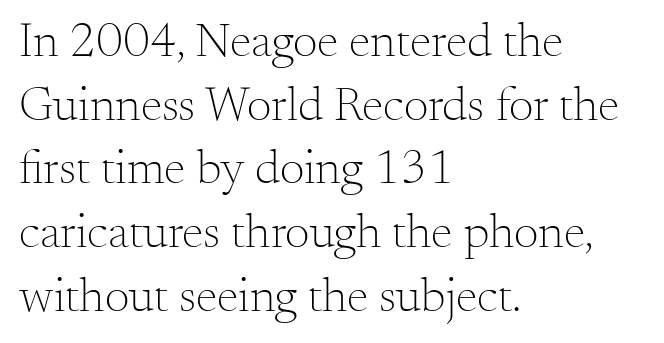
{"serif": "yes", "italic": "no", "bold": "no", "weight": "light", "width": "normal", "stroke_contrast": "medium", "x_height": "small", "monospaced": "no", "underline": "no", "align": "left", "line_spacing": "normal", "line_spacing_ratio": 1.3, "letter_spacing": "normal", "letter_spacing_em": 0.0, "glyph_px": 49}
